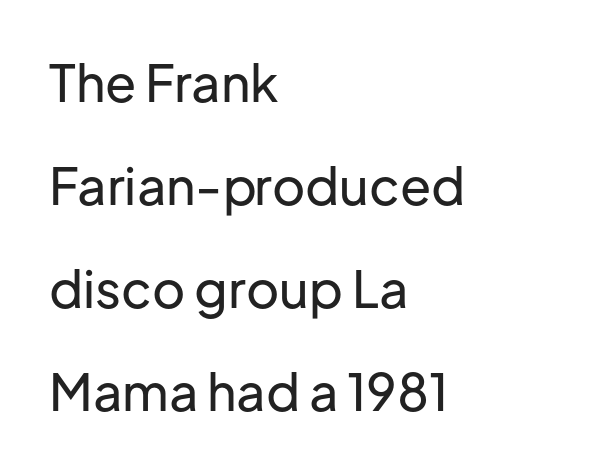
The image shows 51 px sans-serif type, upright; set left-aligned, loose line spacing (2.02x), normal letter spacing, not underlined; low stroke contrast and a medium x-height.
